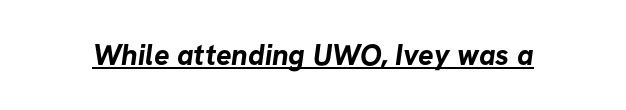
Q: Is the text bold? A: Yes.
Q: Is the typeface a serif or a sans-serif typeface? A: Sans-serif.
Q: Is the text underlined? A: Yes.
Q: Is the spacing between letters normal or unusually wide? A: Normal.
Q: Width (condensed, normal, or wide)? A: Normal.
Q: Stroke contrast? A: Low.
Q: x-height? A: Medium.
Q: Monospaced? A: No.
